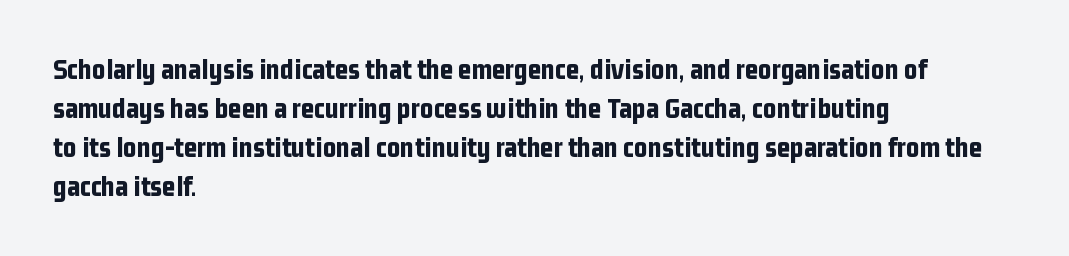
{"serif": "no", "italic": "no", "bold": "yes", "weight": "bold", "width": "condensed", "stroke_contrast": "low", "x_height": "medium", "monospaced": "no", "underline": "no", "align": "left", "line_spacing": "normal", "line_spacing_ratio": 1.35, "letter_spacing": "normal", "letter_spacing_em": 0.0, "glyph_px": 29}
